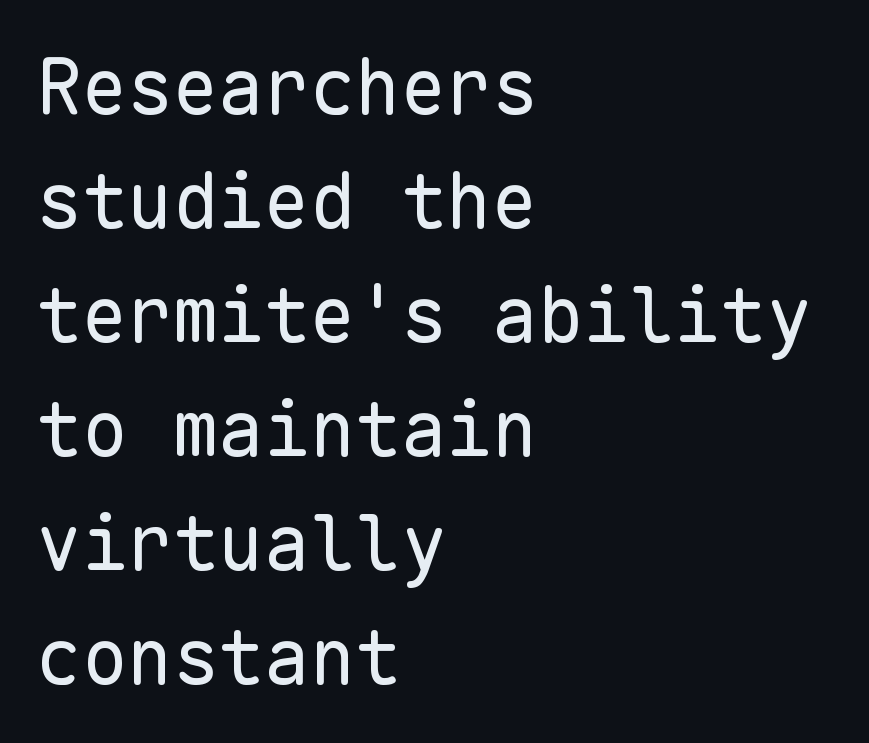
The image shows 76 px regular-weight sans-serif type, upright, monospaced; set left-aligned, normal line spacing (1.5x), normal letter spacing, not underlined; low stroke contrast and a medium x-height.
